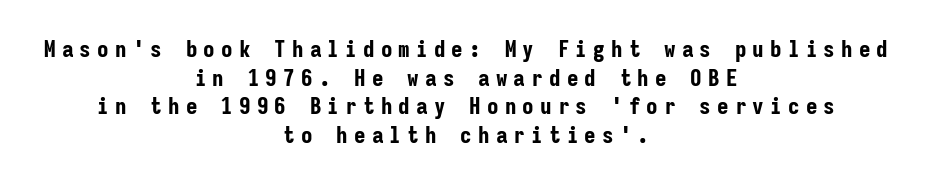
The image shows 23 px bold type, upright; set centered, line spacing 1.24x, unusually wide letter spacing (+0.27 em), not underlined.
